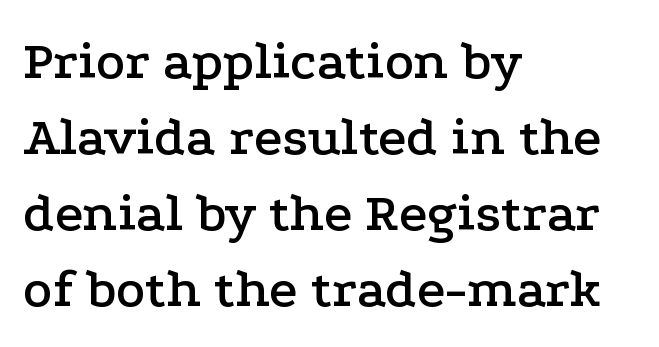
The image shows 55 px wide serif type, upright; set left-aligned, normal line spacing (1.38x), normal letter spacing, not underlined; low stroke contrast and a medium x-height.
